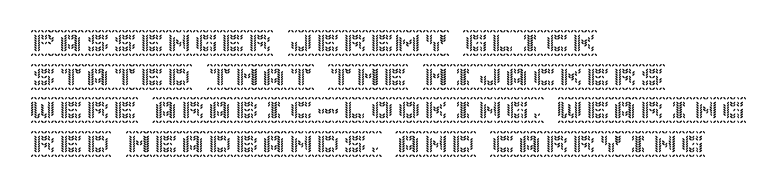
This is the regular roman posture of the typeface. Does extra space separate the letters? No, they use regular spacing. One-word summary of the alignment: left. How would I describe the line gaps? Plain and ordinary.
